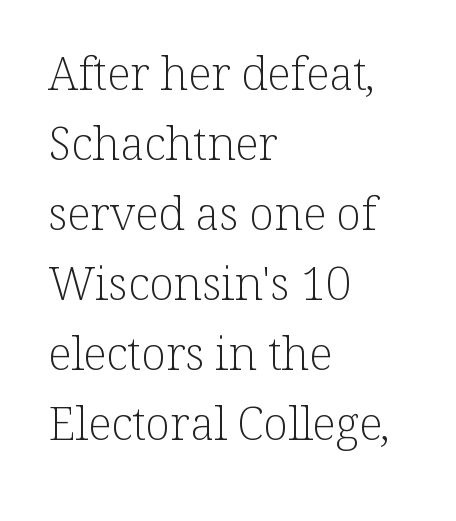
{"serif": "yes", "italic": "no", "bold": "no", "weight": "light", "width": "normal", "stroke_contrast": "low", "x_height": "medium", "monospaced": "no", "underline": "no", "align": "left", "line_spacing": "normal", "line_spacing_ratio": 1.52, "letter_spacing": "normal", "letter_spacing_em": 0.0, "glyph_px": 46}
